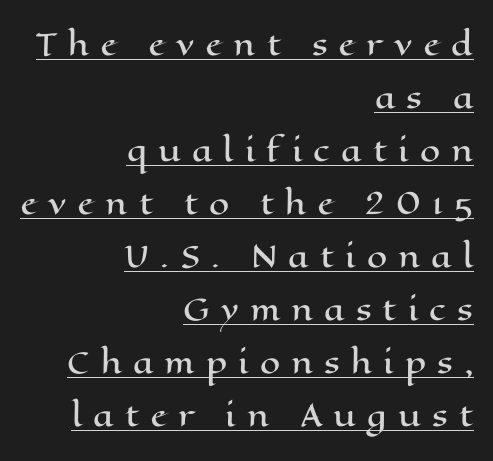
There is plenty of visible air inserted between adjacent glyphs. If you drew a line through each stem, it would be perfectly vertical. The passage shown is typed in a proportional face where columns would drift. The typesetter has applied underlining to the passage shown. Typeset ragged left — the right edge is the straight one.
